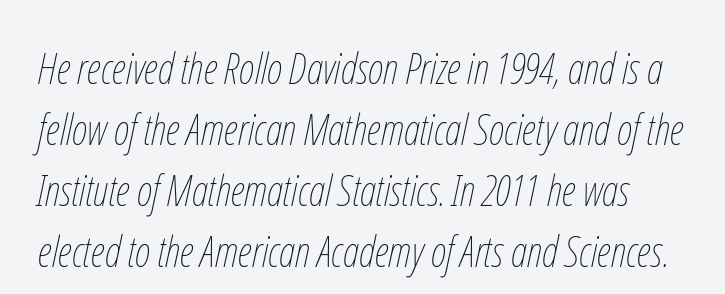
{"italic": "yes", "lean": "right", "slant_degrees": 12, "bold": "no", "weight": "thin", "width": "condensed", "stroke_contrast": "low", "x_height": "medium", "monospaced": "no", "underline": "no", "line_spacing": "normal", "line_spacing_ratio": 1.42, "letter_spacing": "normal", "letter_spacing_em": 0.0, "glyph_px": 43}
